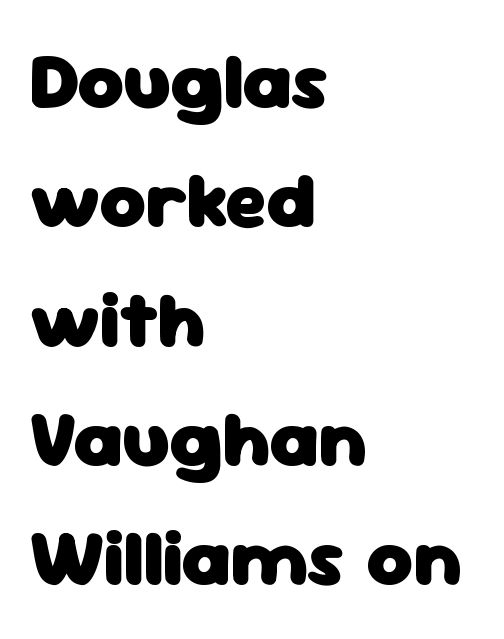
Spacing verdict: proportional, widths tailored to each character. Heavy-handed strokes throughout: this text is bold. Look at the tracking — it's just the regular setting, nothing added. The string is rendered with underlining switched off.
